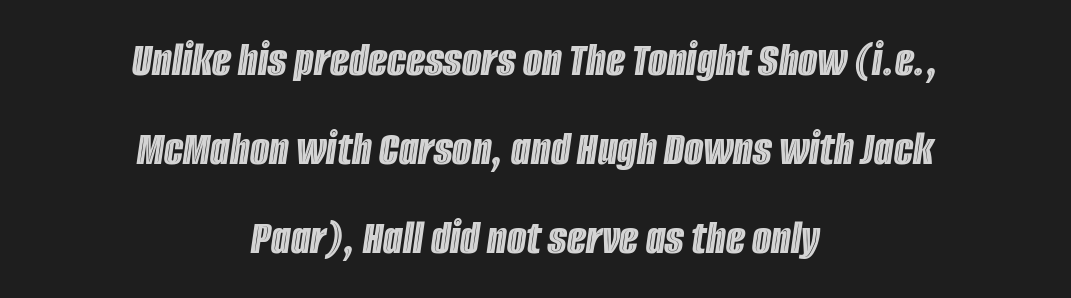
The setting favours the middle, as headings and verse often do. The letters sit at their default tracking, neither squeezed nor spread. Bare-footed words on every line. If you drew a line through each stem, it would be angled.
